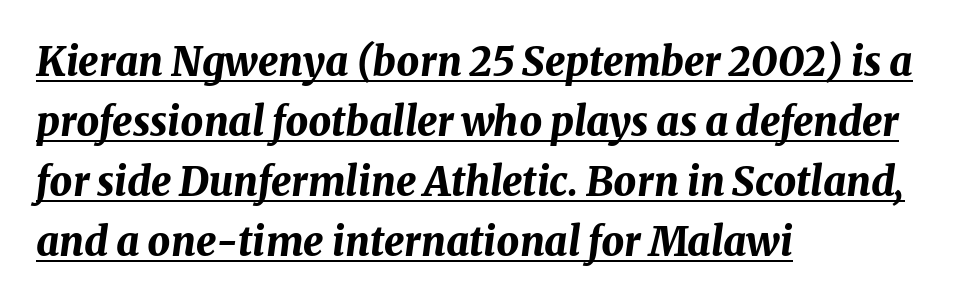
The image shows 40 px bold type, italic (leaning right); set left-aligned, normal line spacing (1.5x), normal letter spacing, underlined; medium stroke contrast and a medium x-height.
